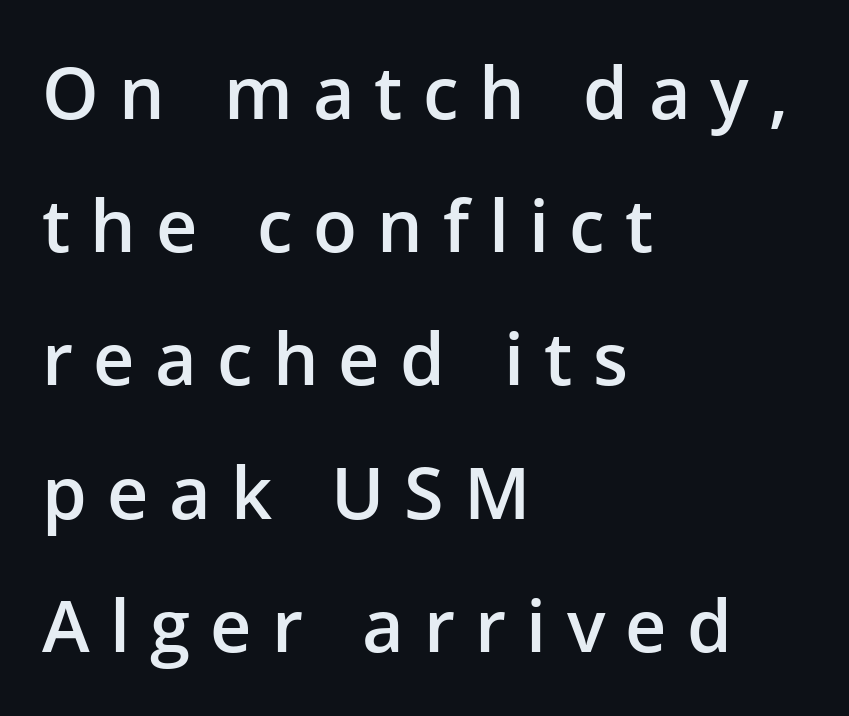
Q: Is the text bold? A: Semi-bold.
Q: Is the text italic (slanted)? A: No, it is upright.
Q: Is the typeface a serif or a sans-serif typeface? A: Sans-serif.
Q: Is the text underlined? A: No.
Q: How is the paragraph aligned? A: Left-aligned.
Q: Is the spacing between letters normal or unusually wide? A: Unusually wide.
Q: Width (condensed, normal, or wide)? A: Normal.
Q: Stroke contrast? A: Low.
Q: x-height? A: Medium.
Q: Monospaced? A: No.
